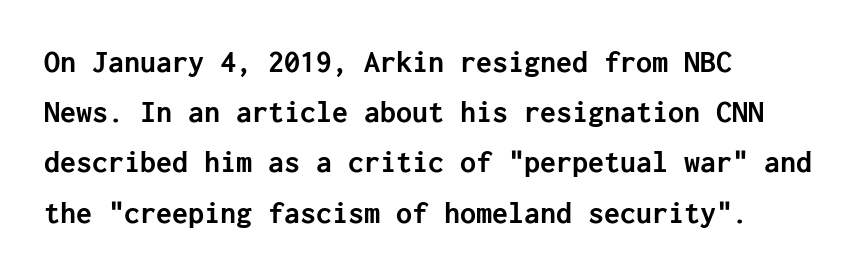
{"serif": "no", "italic": "no", "bold": "yes", "weight": "semibold", "width": "normal", "stroke_contrast": "low", "x_height": "medium", "underline": "no", "align": "left", "line_spacing": "normal", "line_spacing_ratio": 1.57, "letter_spacing": "normal", "letter_spacing_em": 0.0, "glyph_px": 32}
